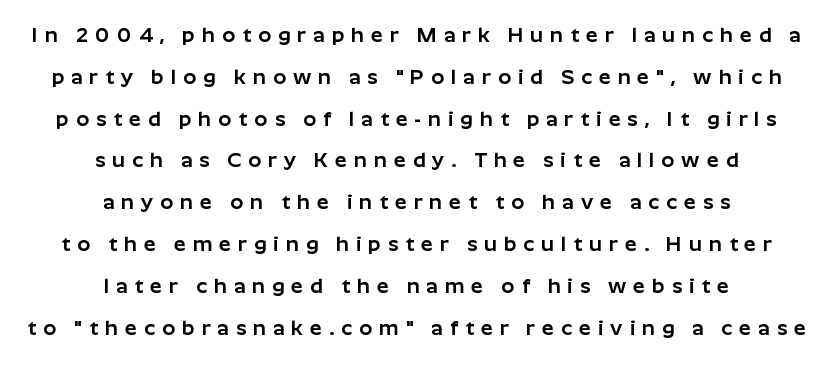
This sample trades compactness for vertical openness between lines. Beneath every word, the page is bare. Centered paragraph, ragged on both sides. This rendering widens character spacing well past its baseline value.
